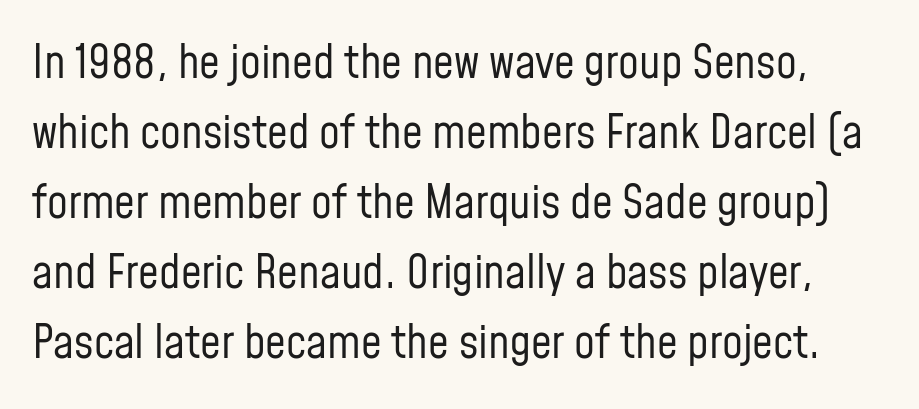
Q: Is the text bold? A: No.
Q: Is the text italic (slanted)? A: No, it is upright.
Q: Is the typeface a serif or a sans-serif typeface? A: Sans-serif.
Q: Is the text underlined? A: No.
Q: Is the spacing between letters normal or unusually wide? A: Normal.
Q: Is the spacing between lines tight, normal or loose? A: Normal.
Q: Width (condensed, normal, or wide)? A: Condensed.
Q: Stroke contrast? A: Low.
Q: x-height? A: Medium.
Q: Monospaced? A: No.
